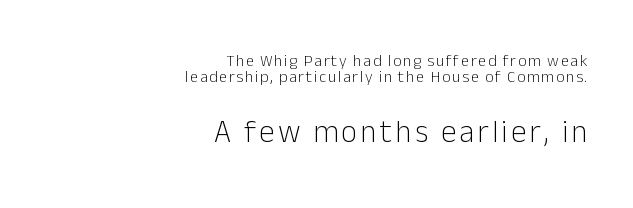
Q: Is the text bold? A: No.
Q: Is the text italic (slanted)? A: No, it is upright.
Q: Is the typeface a serif or a sans-serif typeface? A: Sans-serif.
Q: Is the text underlined? A: No.
Q: How is the paragraph aligned? A: Right-aligned.
Q: Is the spacing between lines tight, normal or loose? A: Tight.
Q: Which block of text is set in a larger size, the first (top) or the second (bottom)? A: The second (bottom) one.
Q: Width (condensed, normal, or wide)? A: Normal.
Q: Stroke contrast? A: Low.
Q: x-height? A: Medium.
Q: Monospaced? A: No.
